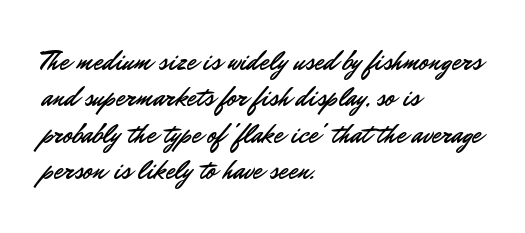
{"underline": "no", "align": "left", "line_spacing": "normal", "line_spacing_ratio": 1.35, "letter_spacing": "normal", "letter_spacing_em": 0.0, "glyph_px": 27}
